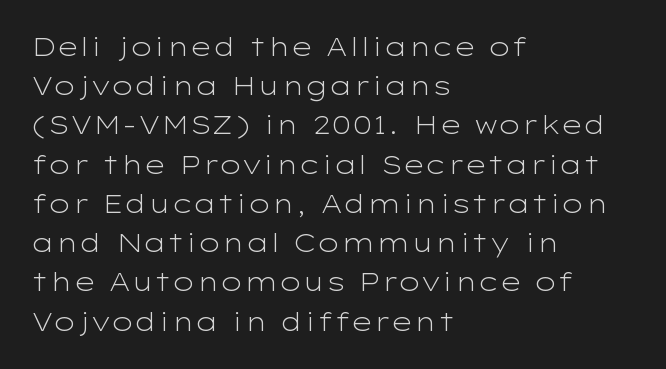
Is this a heavy cut? Hardly; it is regular or lighter. In CSS terms this would be text-align: left. Words appear dense and cohesive because spacing is normal. The gap between lines stays unmarked. Reading down the column, the eye jumps a familiar distance to each next line. This is roman type, the default non-slanted kind.
